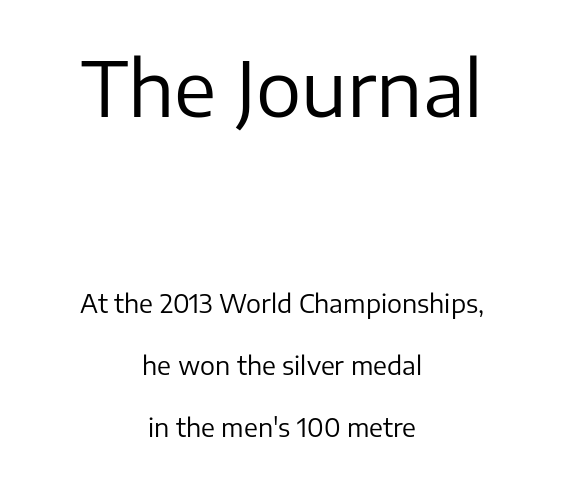
The image shows 76 px regular-weight sans-serif type, upright; set centered, loose line spacing (2.48x), normal letter spacing, not underlined; the first (top) block is 3.04x larger; low stroke contrast and a medium x-height.
